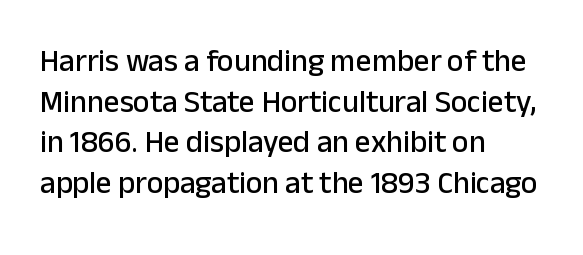
The image shows 31 px sans-serif type, upright; set left-aligned, normal line spacing (1.31x), normal letter spacing, not underlined; low stroke contrast and a medium x-height.
